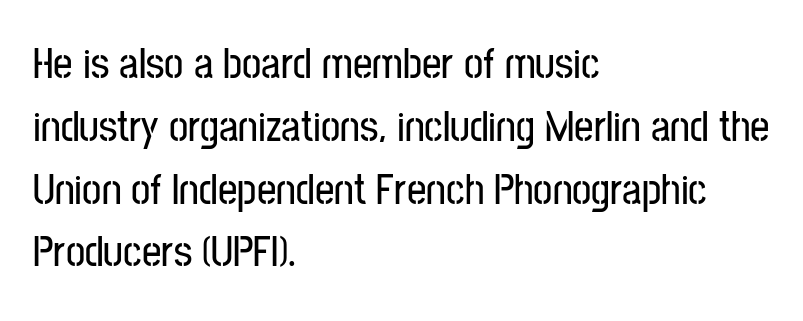
The image shows 43 px condensed sans-serif type, upright; set left-aligned, normal line spacing (1.46x), normal letter spacing, not underlined; low stroke contrast and a medium x-height.
